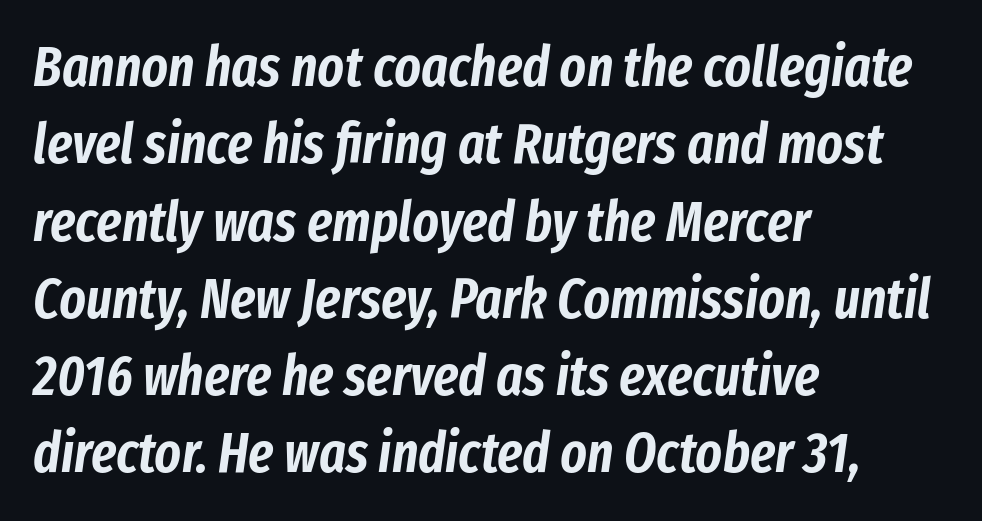
Q: Is the text italic (slanted)? A: Yes, it leans right by about 8 degrees.
Q: Is the text underlined? A: No.
Q: How is the paragraph aligned? A: Left-aligned.
Q: Is the spacing between letters normal or unusually wide? A: Normal.
Q: Is the spacing between lines tight, normal or loose? A: Normal.
Q: Width (condensed, normal, or wide)? A: Condensed.
Q: Stroke contrast? A: Low.
Q: x-height? A: Medium.
Q: Monospaced? A: No.
